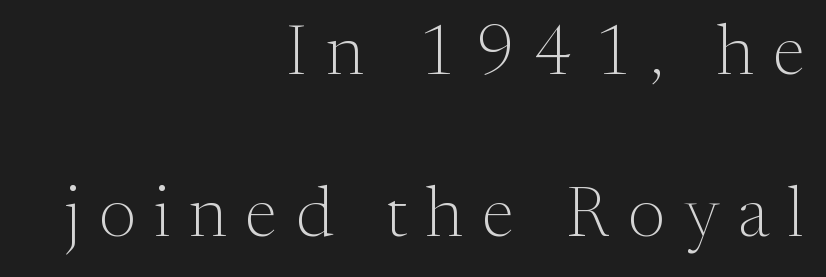
The image shows 70 px light serif type, upright; set right-aligned, loose line spacing (2.31x), unusually wide letter spacing (+0.27 em), not underlined; medium stroke contrast and a medium x-height.
